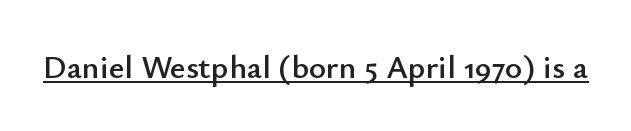
The image shows 33 px sans-serif type, upright; set normal letter spacing, underlined; low stroke contrast and a small x-height.
